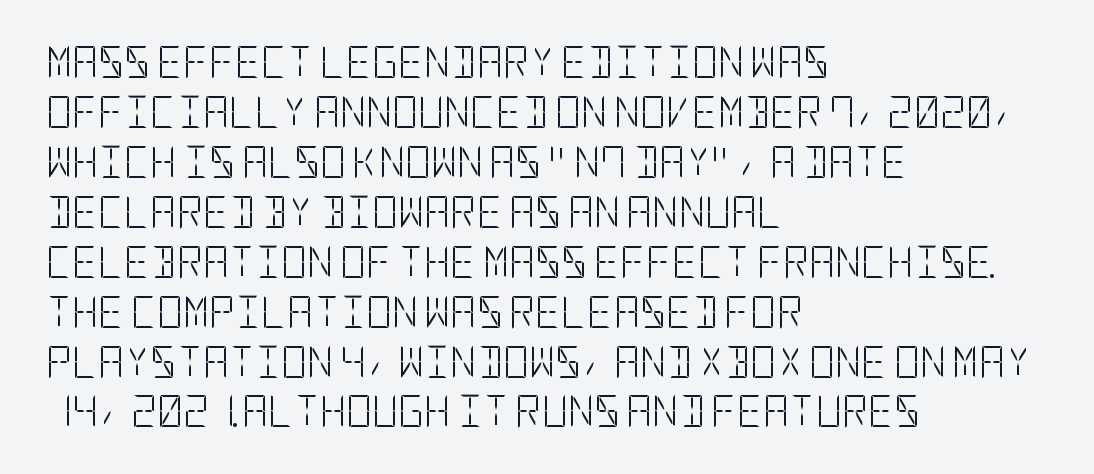
Posture: straight, roman, zero tilt. Line beginnings align vertically; line endings do not. The space between consecutive lines is moderate. Look at the bottom of the vertical strokes: they stop flat, with no serifs.
